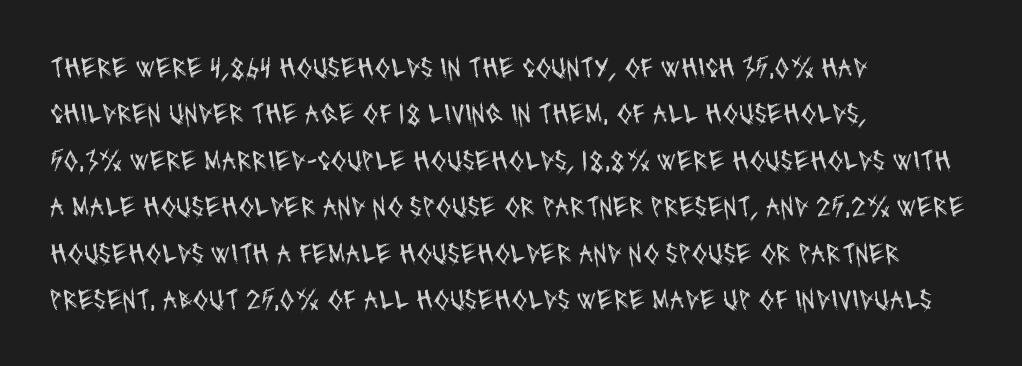
The image shows 29 px regular-weight, condensed sans-serif type; set left-aligned, normal line spacing (1.6x), normal letter spacing, not underlined; medium stroke contrast and a large x-height.
